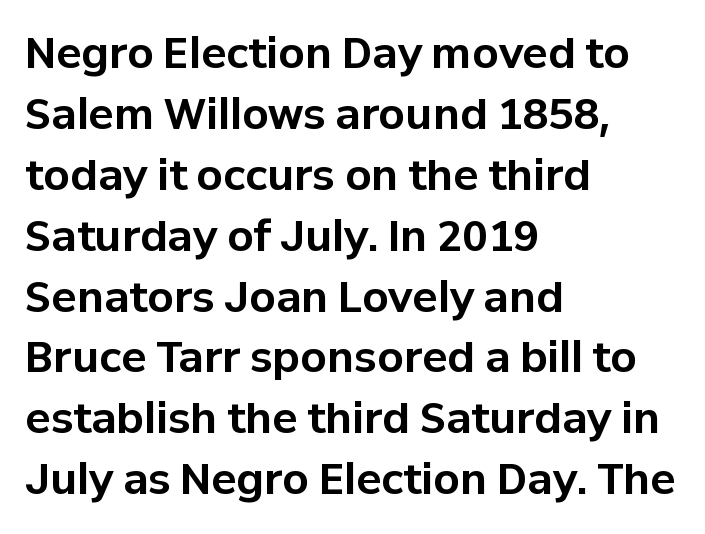
Q: Is the text bold? A: Yes.
Q: Is the text italic (slanted)? A: No, it is upright.
Q: Is the typeface a serif or a sans-serif typeface? A: Sans-serif.
Q: Is the text underlined? A: No.
Q: How is the paragraph aligned? A: Left-aligned.
Q: Is the spacing between letters normal or unusually wide? A: Normal.
Q: Is the spacing between lines tight, normal or loose? A: Normal.
Q: Width (condensed, normal, or wide)? A: Normal.
Q: Stroke contrast? A: Low.
Q: x-height? A: Medium.
Q: Monospaced? A: No.
